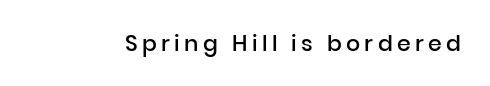
{"italic": "no", "bold": "semi", "underline": "no", "letter_spacing": "wide", "letter_spacing_em": 0.2, "glyph_px": 22}
